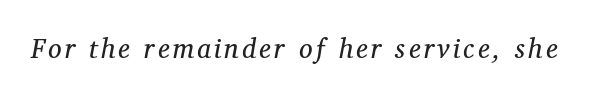
Q: Is the text bold? A: No.
Q: Is the text italic (slanted)? A: Yes, it leans right by about 12 degrees.
Q: Is the text underlined? A: No.
